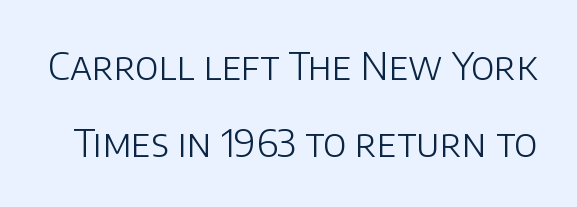
In terms of letterspacing, this is plain default setting. Ordinary non-slanted type is in use. Stems and bowls with no extra thickness — not bold. If you measured baseline to baseline, you'd find a long distance. Each letter's strokes conclude bluntly, with no projecting serifs. Descenders are the only things crossing below the line.
